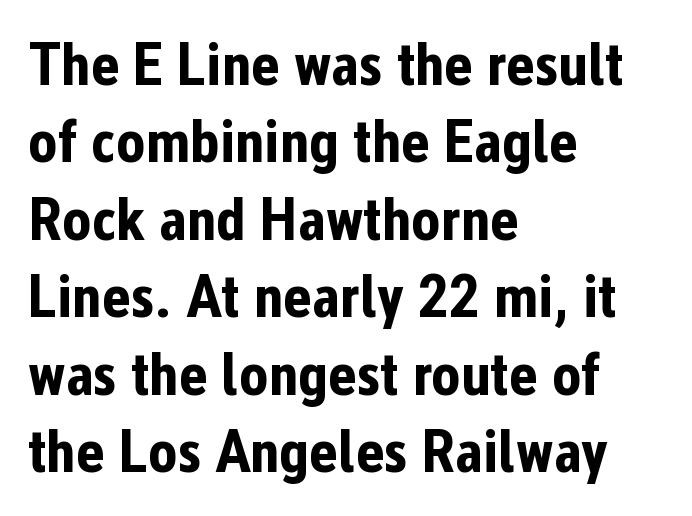
Each word holds together tightly as a unit, with standard inter-letter gaps. The area under the type is left untouched. Students, this is bold: see how much ink each stroke carries. Line spacing here is normal.
